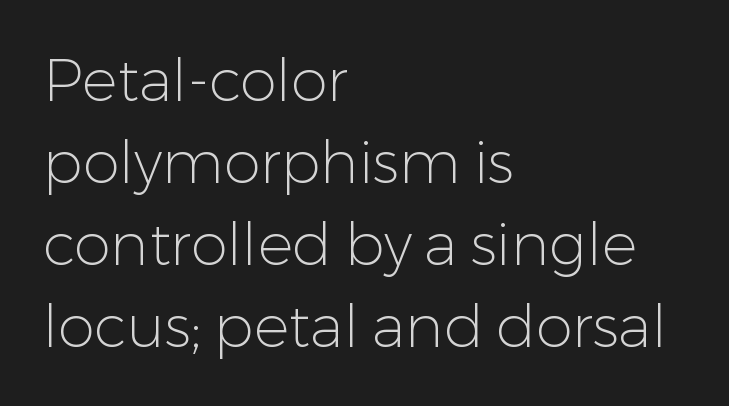
If you drew a ruler down the left edge, every line would touch it. Weight: not bold — regular or lighter. The letterforms sit shoulder to shoulder at normal distance. The passage shown is typed in a proportional face where columns would drift. This rendering features lettering with no underline.
